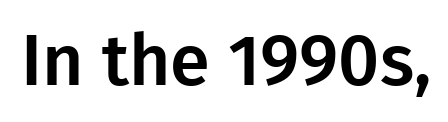
{"serif": "no", "italic": "no", "width": "normal", "stroke_contrast": "low", "x_height": "medium", "monospaced": "no", "underline": "no", "letter_spacing": "normal", "letter_spacing_em": 0.0, "glyph_px": 72}
